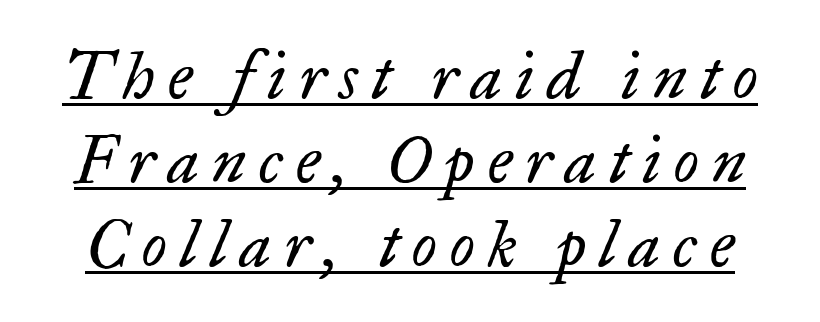
The rendering applies a slant to the glyphs. The string is rendered with underlining switched on. Nothing heavy about these letters — not bold at all. Are there feet on the stems? There are — it's a serif. The space between consecutive lines is moderate.
